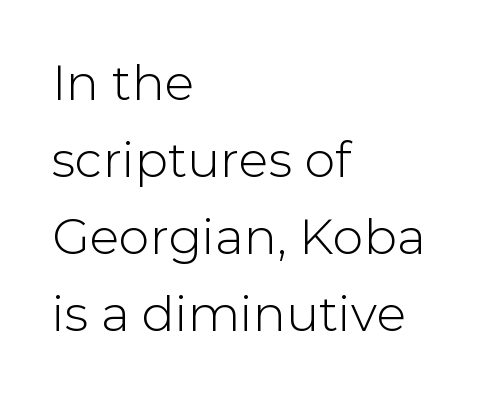
The image shows 49 px sans-serif type, upright; set left-aligned, normal line spacing (1.57x), normal letter spacing, not underlined; low stroke contrast and a medium x-height.
